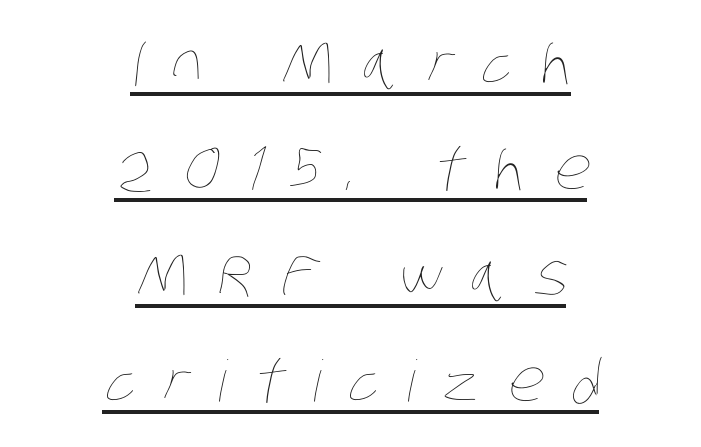
{"bold": "no", "weight": "thin", "width": "condensed", "stroke_contrast": "low", "x_height": "large", "monospaced": "no", "underline": "yes", "align": "center", "line_spacing_ratio": 1.86, "letter_spacing": "wide", "letter_spacing_em": 0.49, "glyph_px": 57}
